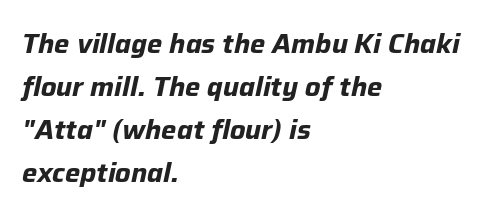
The lettering tilts uniformly, giving the passage an italic look. Students, note that the glyphs here touch the page at normal intervals. The line-height multiplier appears to be the usual default. The paragraph shown leans on its left margin. Thick stems and heavy bowls — unmistakably bold.
